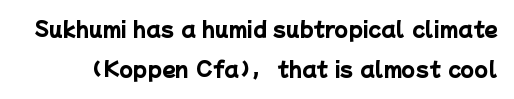
Line spacing here is loose. Type without underlining. You could call the tracking neutral — neither tight nor loose. Stroke thickness is high; the sample reads as a true bold.
